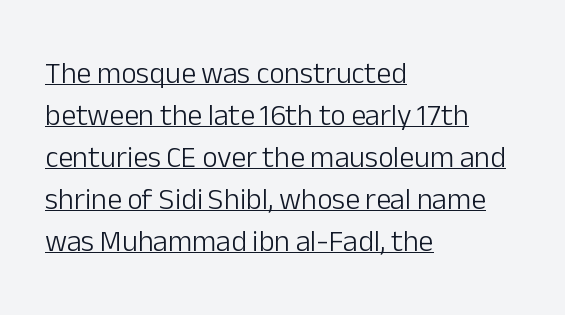
The image shows 30 px light sans-serif type, upright; set left-aligned, normal line spacing (1.4x), normal letter spacing, underlined; low stroke contrast and a medium x-height.
